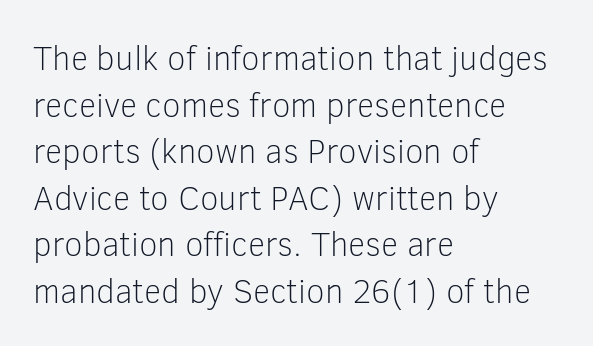
{"serif": "no", "italic": "no", "bold": "no", "weight": "light", "width": "normal", "stroke_contrast": "low", "x_height": "medium", "monospaced": "no", "underline": "no", "align": "left", "line_spacing": "normal", "line_spacing_ratio": 1.37, "letter_spacing": "normal", "letter_spacing_em": 0.0, "glyph_px": 34}
